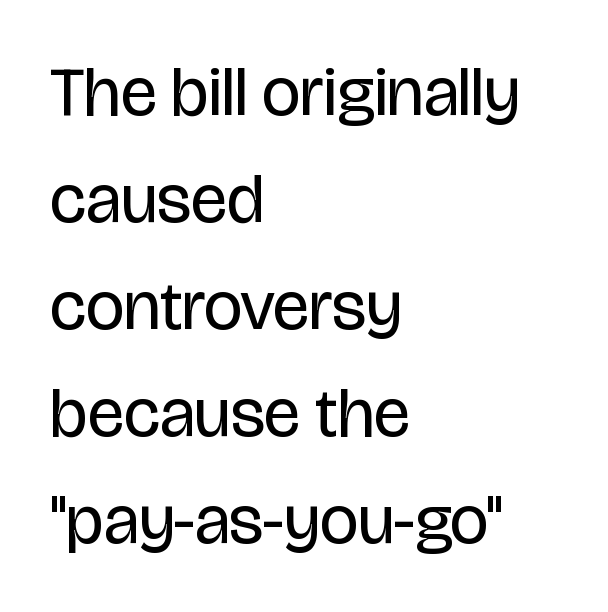
Q: Is the text bold? A: No.
Q: Is the text italic (slanted)? A: No, it is upright.
Q: Is the typeface a serif or a sans-serif typeface? A: Sans-serif.
Q: Is the text underlined? A: No.
Q: How is the paragraph aligned? A: Left-aligned.
Q: Is the spacing between letters normal or unusually wide? A: Normal.
Q: Is the spacing between lines tight, normal or loose? A: Normal.
Q: Width (condensed, normal, or wide)? A: Condensed.
Q: Stroke contrast? A: Low.
Q: x-height? A: Large.
Q: Monospaced? A: No.
